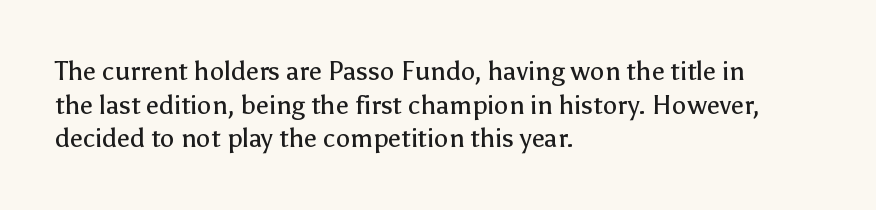
Interline gaps are of average width in this sample. In terms of posture, this sample is upright. Teacher's note: observe the even left margin — that is flush-left alignment. The cut favours lightness, reaching ordinary text weight at its darkest.
